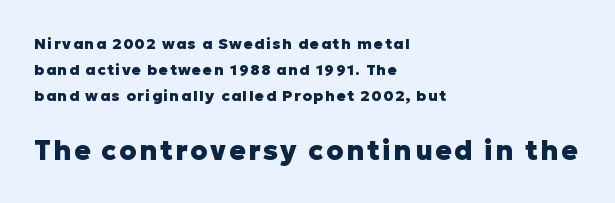
The image shows 27 px bold type, upright; set left-aligned, line spacing 1.73x, not underlined; the second (bottom) block is 1.8x larger.
